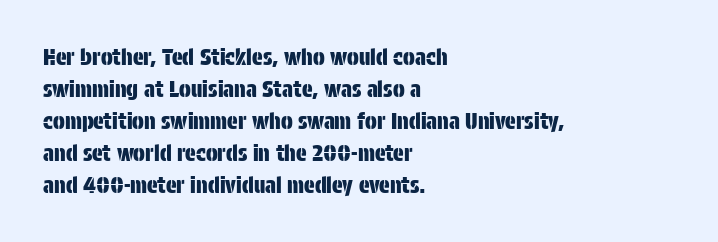
Left-aligned paragraph, ragged on the right. Rendered with straight, roman letterforms. Successive baselines arrive at the customary interval. Descenders are the only things crossing below the line. Is the letter spacing exaggerated? No — it looks like the ordinary default.
